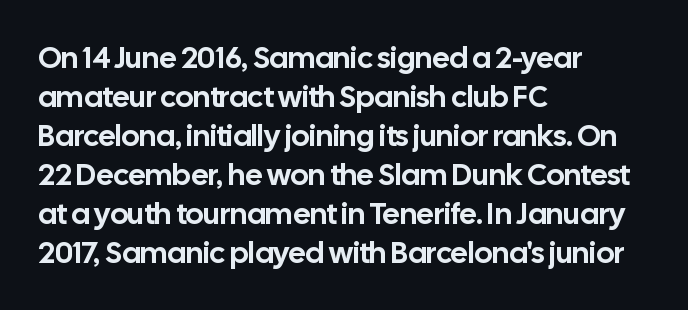
{"serif": "no", "italic": "no", "width": "normal", "stroke_contrast": "low", "x_height": "medium", "monospaced": "no", "underline": "no", "align": "left", "line_spacing": "normal", "line_spacing_ratio": 1.3, "letter_spacing": "normal", "letter_spacing_em": 0.0, "glyph_px": 30}
